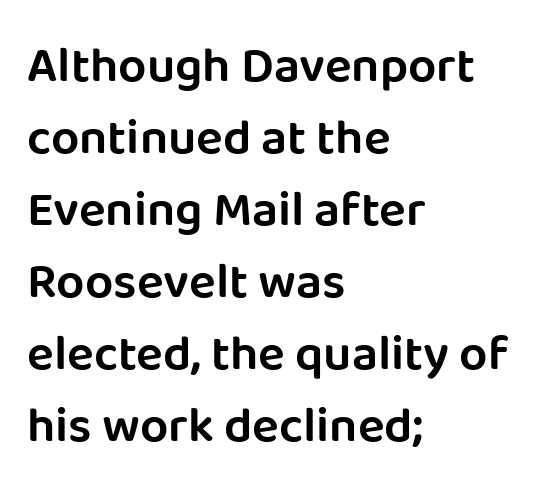
Q: Is the text bold? A: Semi-bold.
Q: Is the text italic (slanted)? A: No, it is upright.
Q: Is the typeface a serif or a sans-serif typeface? A: Sans-serif.
Q: Is the text underlined? A: No.
Q: How is the paragraph aligned? A: Left-aligned.
Q: Is the spacing between letters normal or unusually wide? A: Normal.
Q: Is the spacing between lines tight, normal or loose? A: Normal.
Q: Width (condensed, normal, or wide)? A: Normal.
Q: Stroke contrast? A: Low.
Q: x-height? A: Large.
Q: Monospaced? A: No.
